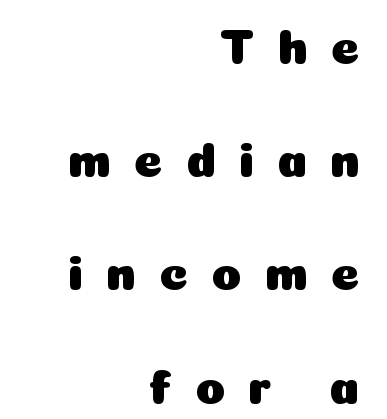
Q: Is the text italic (slanted)? A: No, it is upright.
Q: Is the typeface a serif or a sans-serif typeface? A: Sans-serif.
Q: Is the text underlined? A: No.
Q: How is the paragraph aligned? A: Right-aligned.
Q: Is the spacing between letters normal or unusually wide? A: Unusually wide.
Q: Is the spacing between lines tight, normal or loose? A: Loose.
Q: Width (condensed, normal, or wide)? A: Normal.
Q: Stroke contrast? A: Low.
Q: x-height? A: Medium.
Q: Monospaced? A: No.
